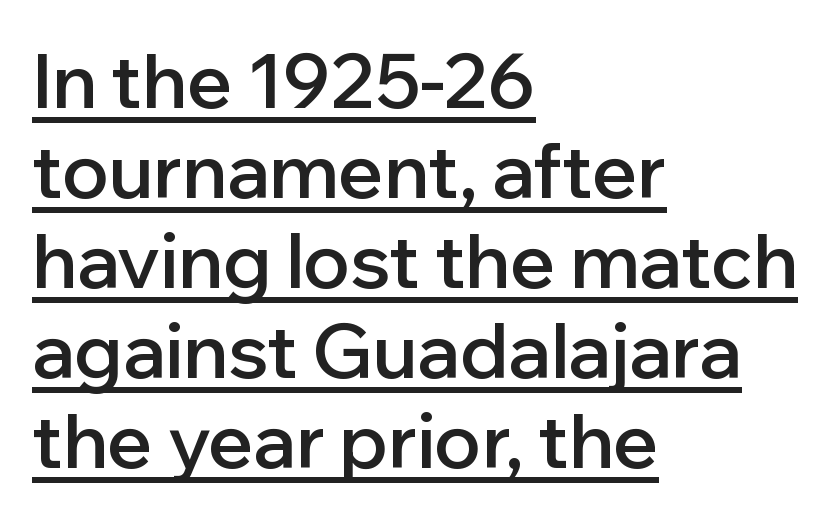
The image shows 75 px semibold sans-serif type, upright; set left-aligned, line spacing 1.2x, normal letter spacing, underlined; low stroke contrast and a medium x-height.
